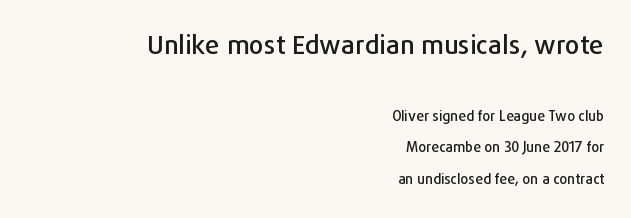
The image shows 26 px text type, upright; set right-aligned, loose line spacing (2.24x), normal letter spacing, not underlined; the first (top) block is 1.86x larger.
